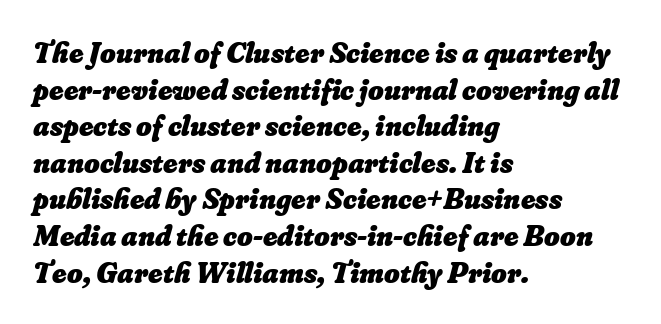
The image shows 30 px heavy type; set left-aligned, line spacing 1.22x, normal letter spacing, not underlined; low stroke contrast and a small x-height.
